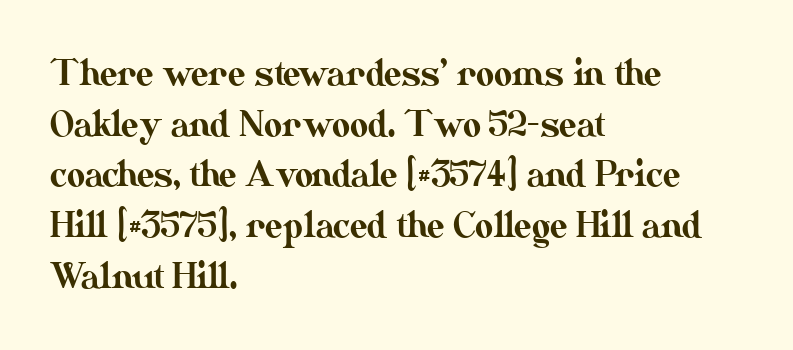
Here the glyphs are tracked normally, forming tight word shapes. This sample keeps an unexceptional amount of space between lines. Every character sits straight up, as roman type does. A typesetter would call this proportional, since set widths differ per character.
